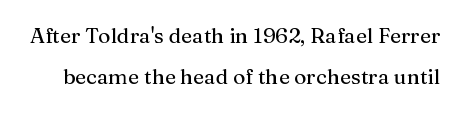
{"italic": "no", "underline": "no", "line_spacing": "loose", "line_spacing_ratio": 1.96, "letter_spacing": "normal", "letter_spacing_em": 0.0, "glyph_px": 21}
